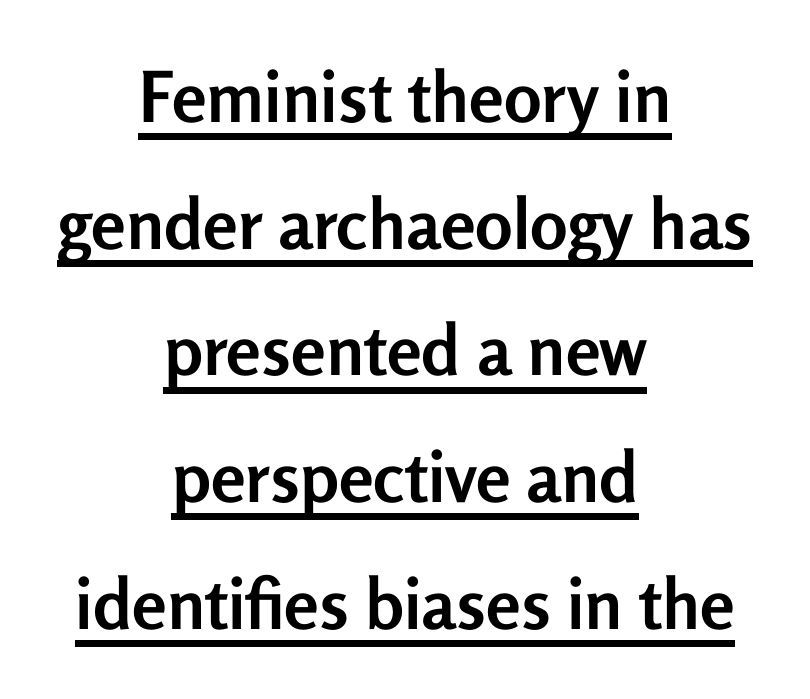
Look at the stroke-to-counter ratio: heavy, a bold. These lines were composed using upright roman letters. A typesetter would call this zero additional tracking. The paragraph has two soft edges and a firm central axis.
